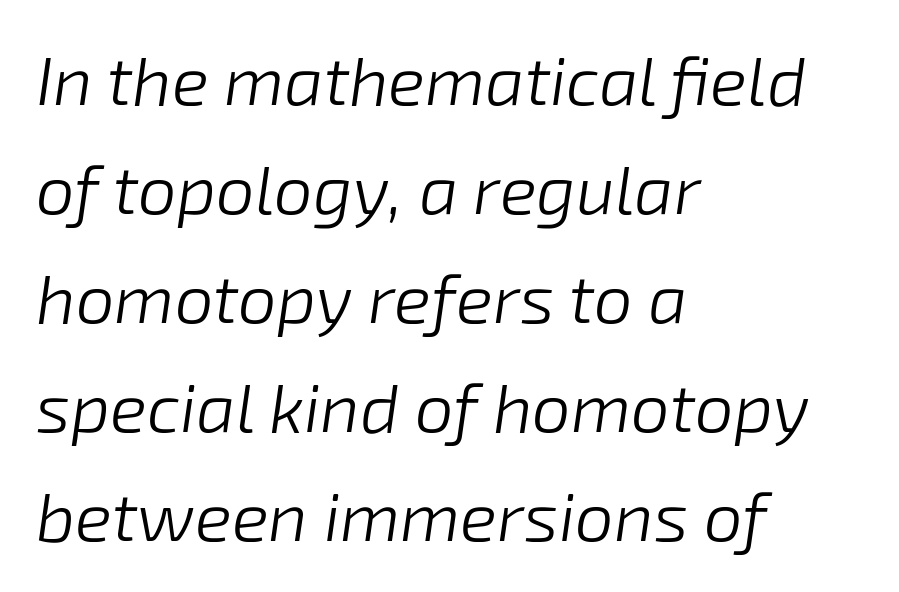
Slant detected: the letters are inclined. The face used here is rendered with its standard letterfit. Honestly, there is no underline to notice here at all. Baseline-to-baseline distance is the conventional proportion of letter height. Looks like regular typesetting: each glyph gets only the width it needs. Does the copy run flush right? No — it runs flush left.
